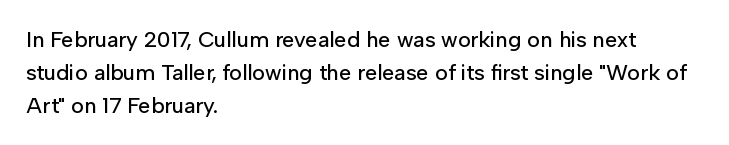
The image shows 22 px text type, upright; set left-aligned, normal line spacing (1.5x), normal letter spacing, not underlined.
